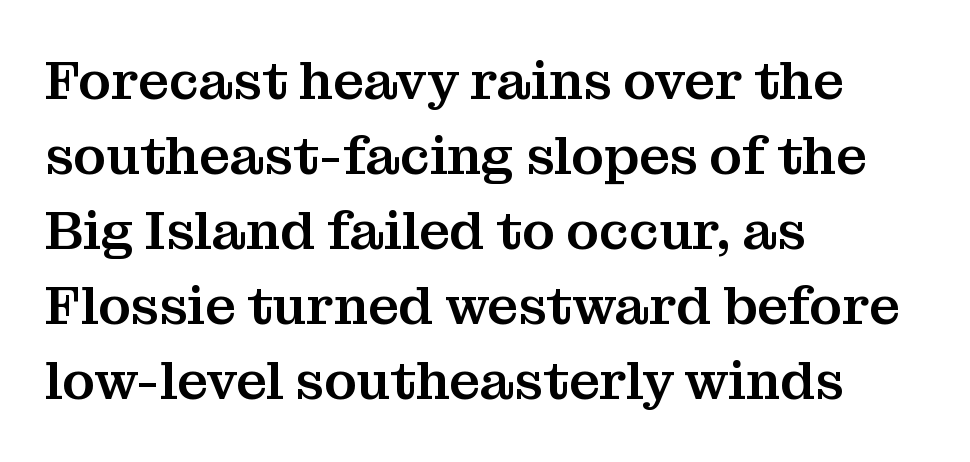
{"serif": "yes", "italic": "no", "width": "normal", "stroke_contrast": "medium", "x_height": "medium", "monospaced": "no", "underline": "no", "align": "left", "line_spacing": "normal", "line_spacing_ratio": 1.39, "letter_spacing": "normal", "letter_spacing_em": 0.0, "glyph_px": 54}
